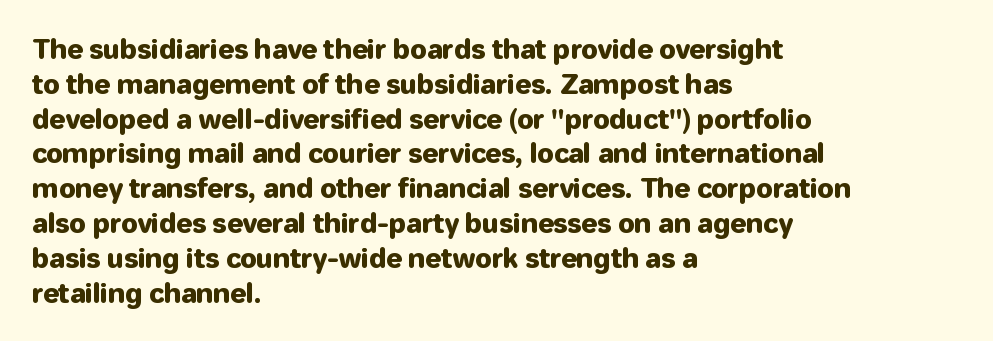
Students, observe: this is what conventionally led text looks like. This sample uses plain, unmodified letter spacing. Nobody drew a line under any word here. The typesetter chose a ragged-right arrangement here. Style check: upright.
